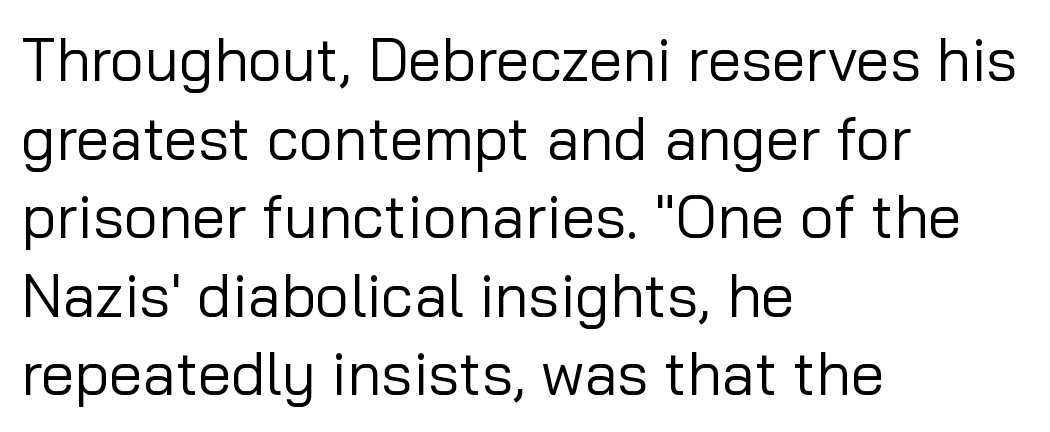
One glance says typical: line gaps are just what's usual. Horizontally, the lines are justified to the leading edge only. If you drew a line through each stem, it would be perfectly vertical. Do the characters align in a grid? No, the font is proportional.
